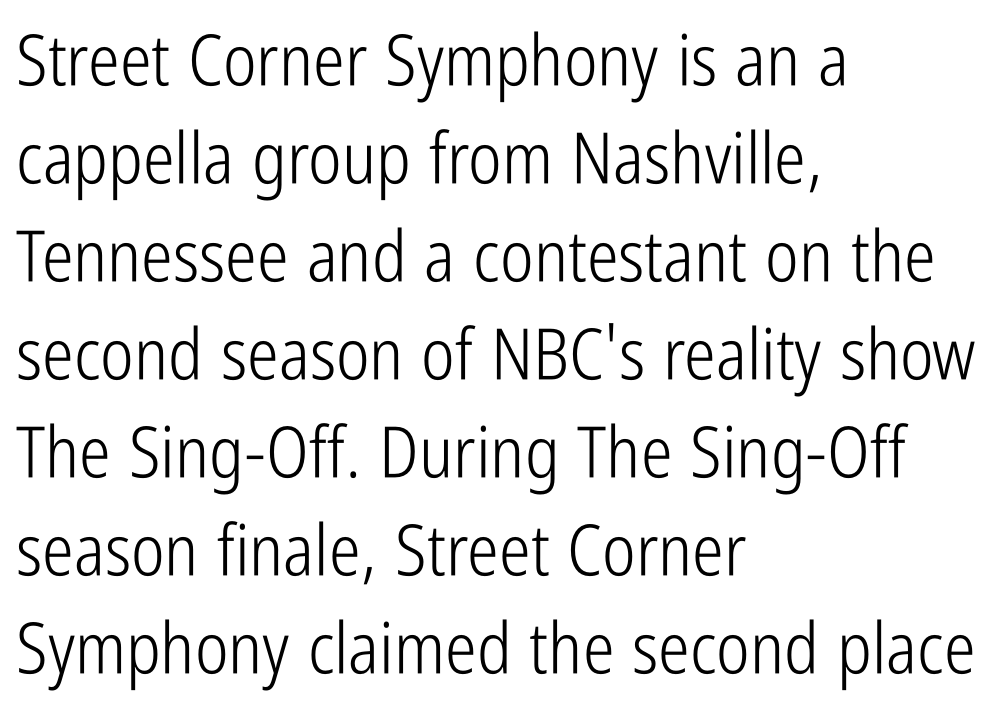
The image shows 71 px light, condensed sans-serif type, upright; set left-aligned, normal line spacing (1.38x), normal letter spacing, not underlined; low stroke contrast and a medium x-height.
